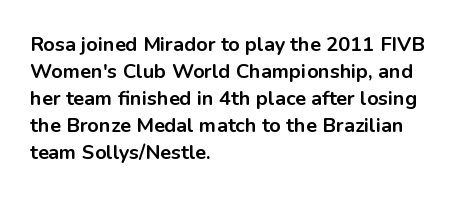
{"italic": "no", "bold": "yes", "underline": "no", "align": "left", "line_spacing": "normal", "line_spacing_ratio": 1.35, "letter_spacing": "normal", "letter_spacing_em": 0.0, "glyph_px": 20}
